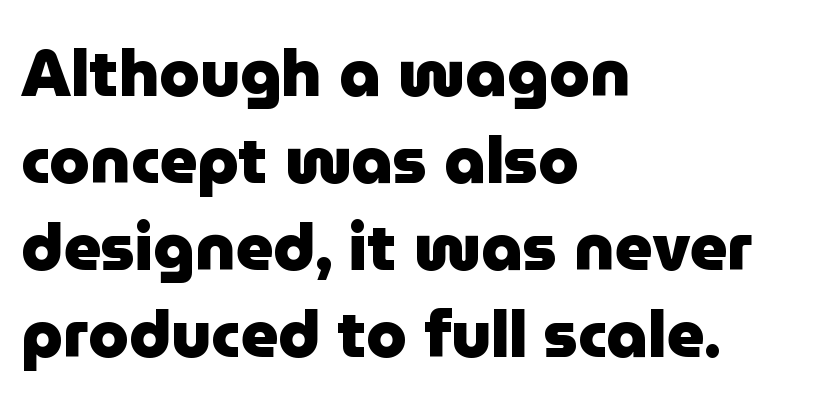
Q: Is the text bold? A: Yes.
Q: Is the text italic (slanted)? A: No, it is upright.
Q: Is the typeface a serif or a sans-serif typeface? A: Sans-serif.
Q: Is the text underlined? A: No.
Q: How is the paragraph aligned? A: Left-aligned.
Q: Is the spacing between letters normal or unusually wide? A: Normal.
Q: Is the spacing between lines tight, normal or loose? A: Normal.
Q: Width (condensed, normal, or wide)? A: Normal.
Q: Stroke contrast? A: Low.
Q: x-height? A: Medium.
Q: Monospaced? A: No.
